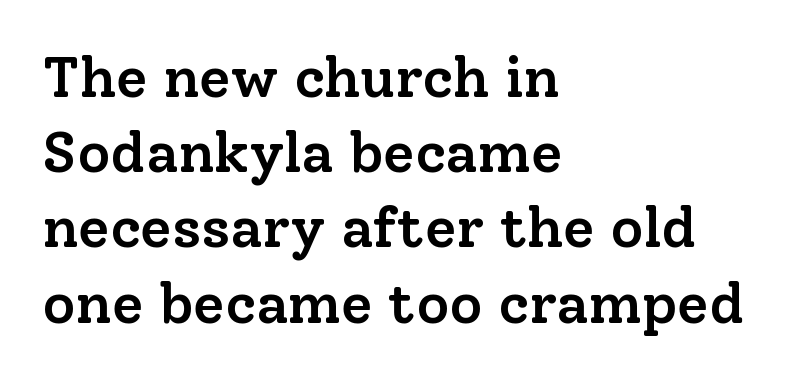
{"serif": "yes", "italic": "no", "bold": "semi", "weight": "semibold", "width": "normal", "stroke_contrast": "low", "x_height": "medium", "monospaced": "no", "underline": "no", "align": "left", "line_spacing": "normal", "line_spacing_ratio": 1.32, "letter_spacing": "normal", "letter_spacing_em": 0.0, "glyph_px": 57}
